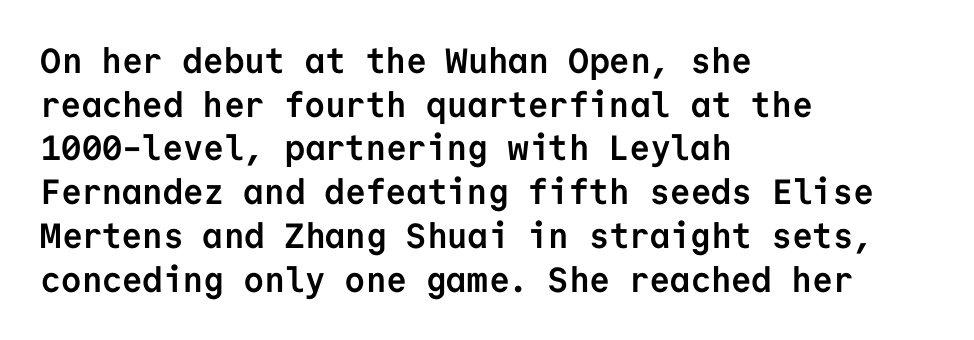
Q: Is the text bold? A: Yes.
Q: Is the text italic (slanted)? A: No, it is upright.
Q: Is the typeface a serif or a sans-serif typeface? A: Sans-serif.
Q: Is the text underlined? A: No.
Q: How is the paragraph aligned? A: Left-aligned.
Q: Is the spacing between letters normal or unusually wide? A: Normal.
Q: Is the spacing between lines tight, normal or loose? A: Normal.
Q: Width (condensed, normal, or wide)? A: Normal.
Q: Stroke contrast? A: Low.
Q: x-height? A: Medium.
Q: Monospaced? A: Yes.
